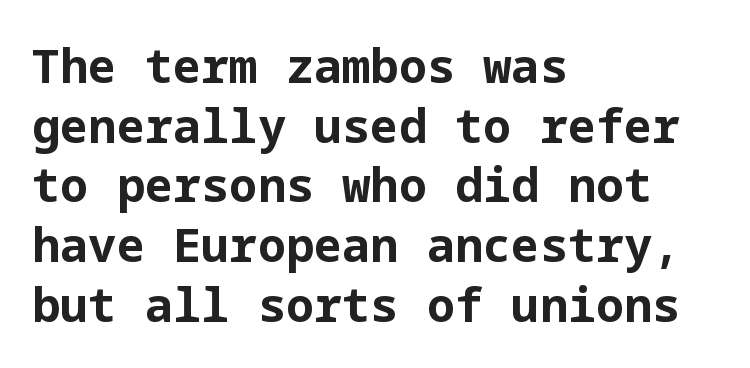
The letters stand straight up with perfectly vertical stems. Honestly, there is no underline to notice here at all. You could call the tracking neutral — neither tight nor loose. The characters look thick and weighty, a clear bold. Casual observation: everything's shoved over to the left.
